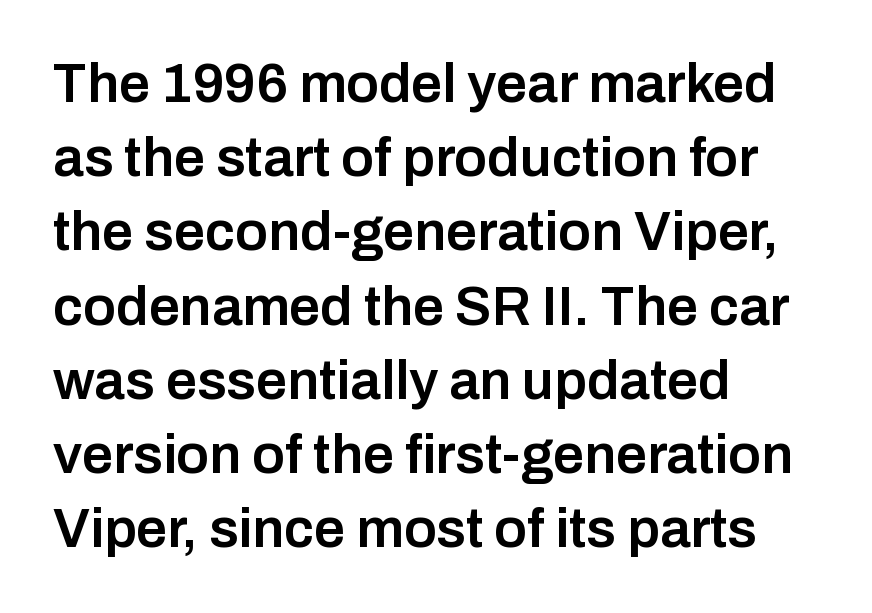
Q: Is the text bold? A: Semi-bold.
Q: Is the text italic (slanted)? A: No, it is upright.
Q: Is the typeface a serif or a sans-serif typeface? A: Sans-serif.
Q: Is the text underlined? A: No.
Q: How is the paragraph aligned? A: Left-aligned.
Q: Is the spacing between letters normal or unusually wide? A: Normal.
Q: Is the spacing between lines tight, normal or loose? A: Normal.
Q: Width (condensed, normal, or wide)? A: Normal.
Q: Stroke contrast? A: Low.
Q: x-height? A: Medium.
Q: Monospaced? A: No.
